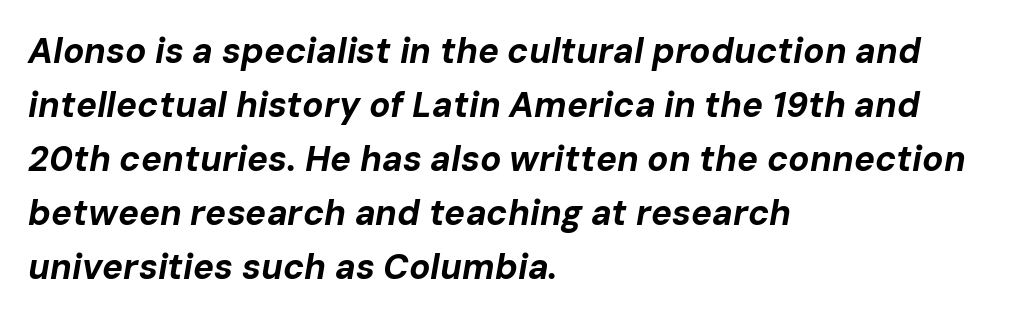
Q: Is the text bold? A: Yes.
Q: Is the text italic (slanted)? A: Yes, it leans right by about 10 degrees.
Q: Is the text underlined? A: No.
Q: How is the paragraph aligned? A: Left-aligned.
Q: Is the spacing between letters normal or unusually wide? A: Normal.
Q: Is the spacing between lines tight, normal or loose? A: Normal.
Q: Width (condensed, normal, or wide)? A: Normal.
Q: Stroke contrast? A: Low.
Q: x-height? A: Medium.
Q: Monospaced? A: No.
